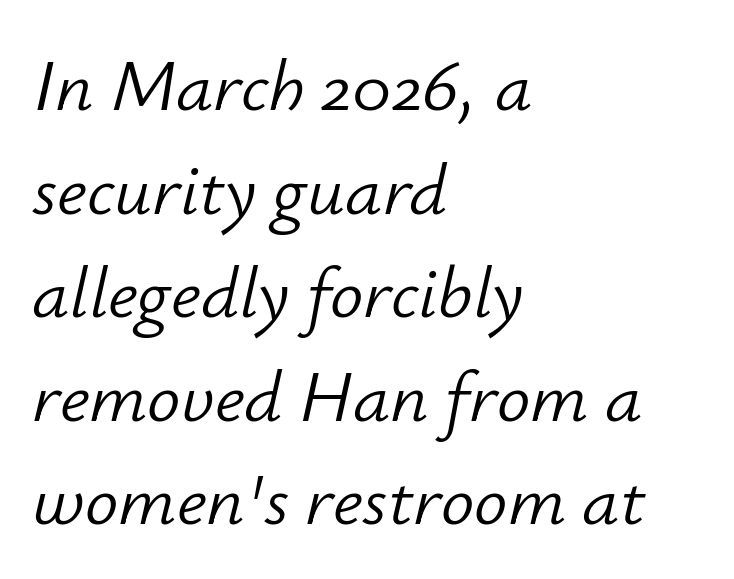
The image shows 74 px light type, italic (leaning right); set left-aligned, normal line spacing (1.4x), normal letter spacing, not underlined; low stroke contrast and a small x-height.
